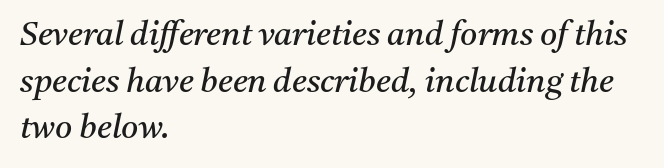
Q: Is the text bold? A: No.
Q: Is the text italic (slanted)? A: Yes, it leans right by about 11 degrees.
Q: Is the typeface a serif or a sans-serif typeface? A: Serif.
Q: Is the text underlined? A: No.
Q: How is the paragraph aligned? A: Left-aligned.
Q: Is the spacing between letters normal or unusually wide? A: Normal.
Q: Is the spacing between lines tight, normal or loose? A: Normal.
Q: Width (condensed, normal, or wide)? A: Normal.
Q: Stroke contrast? A: Medium.
Q: x-height? A: Medium.
Q: Monospaced? A: No.
